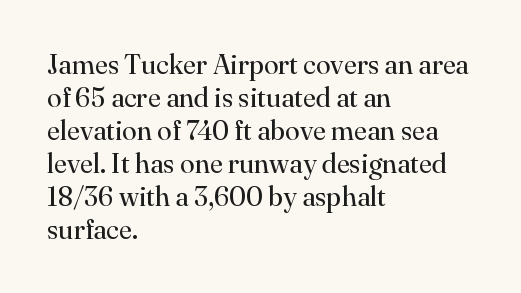
Q: Is the text bold? A: No.
Q: Is the text italic (slanted)? A: No, it is upright.
Q: Is the text underlined? A: No.
Q: How is the paragraph aligned? A: Left-aligned.
Q: Is the spacing between letters normal or unusually wide? A: Normal.
